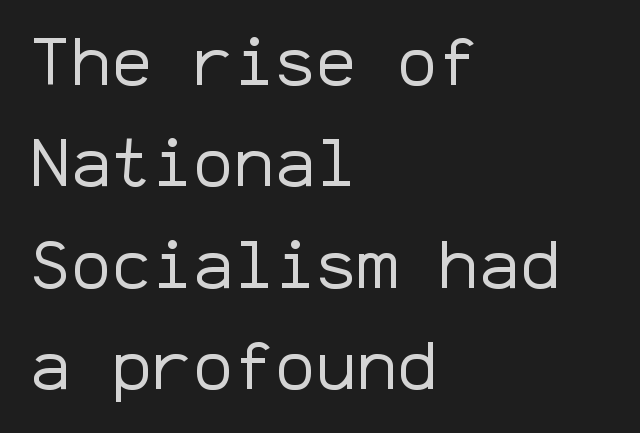
Compared with typical paragraphs, the rows here are spaced about the same. The weight would be labelled regular, book, light, or lighter still. A typesetter would call this monospace, since all characters share one set width. Spacing between characters is what you'd get straight out of the box. Does the copy run flush right? No — it runs flush left. Bare-footed words on every line.
